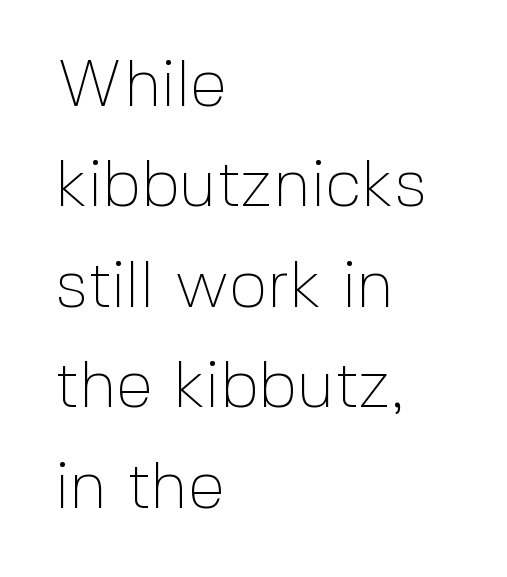
The vertical gap from one line to the next is medium. How are the letters spaced? Ordinarily, with no added tracking. Each letter's strokes conclude bluntly, with no projecting serifs. The face used here is proportionally spaced, like ordinary book or web type.
